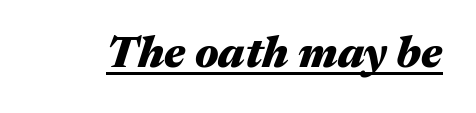
Heavy, bold letterforms. The font's italic variant was chosen for this text. Nobody touched the tracking dial on this one. Emphasis is given by a line drawn under the lettering.
